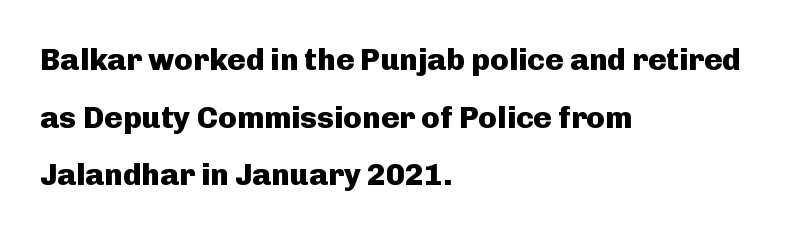
The image shows 31 px heavy sans-serif type, upright; set left-aligned, line spacing 1.86x, normal letter spacing, not underlined; low stroke contrast and a medium x-height.
